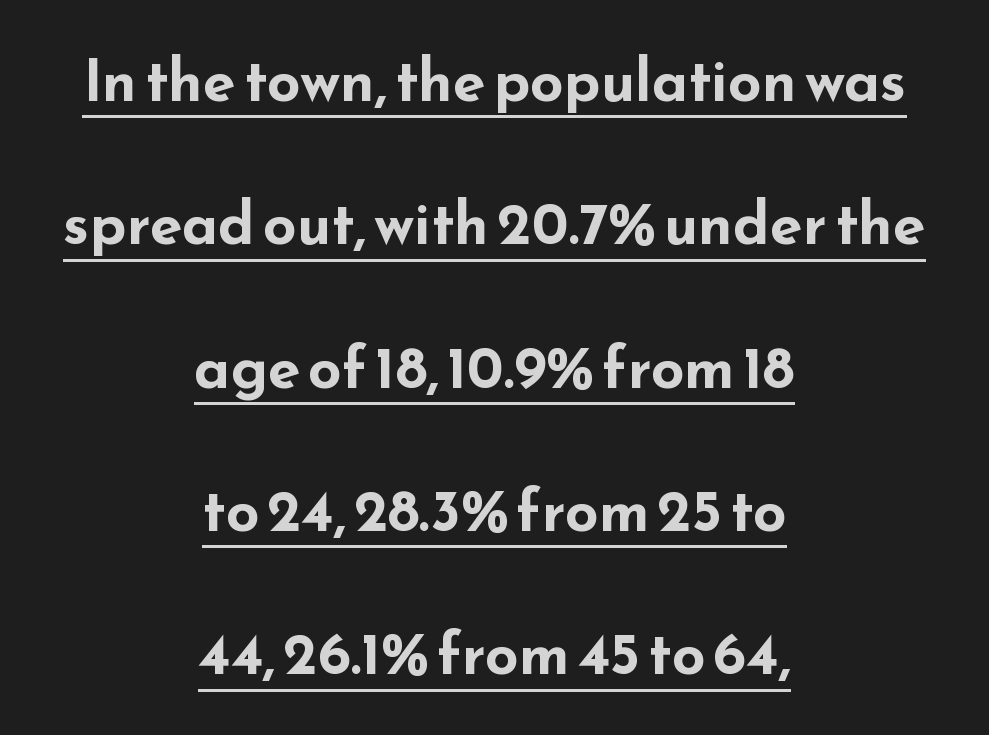
Notice how the stems are strictly vertical — no italics here. The sample's only ornament is a line tracing under the words. Characters follow at the spacing the type designer built in. The letters carry no serifs — their stems end cleanly without finishing strokes.
